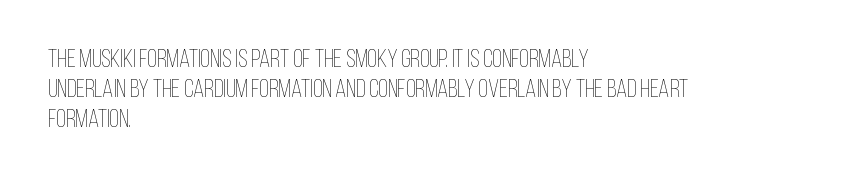
Q: Is the text bold? A: No.
Q: Is the text italic (slanted)? A: No, it is upright.
Q: Is the text underlined? A: No.
Q: How is the paragraph aligned? A: Left-aligned.
Q: Is the spacing between letters normal or unusually wide? A: Normal.
